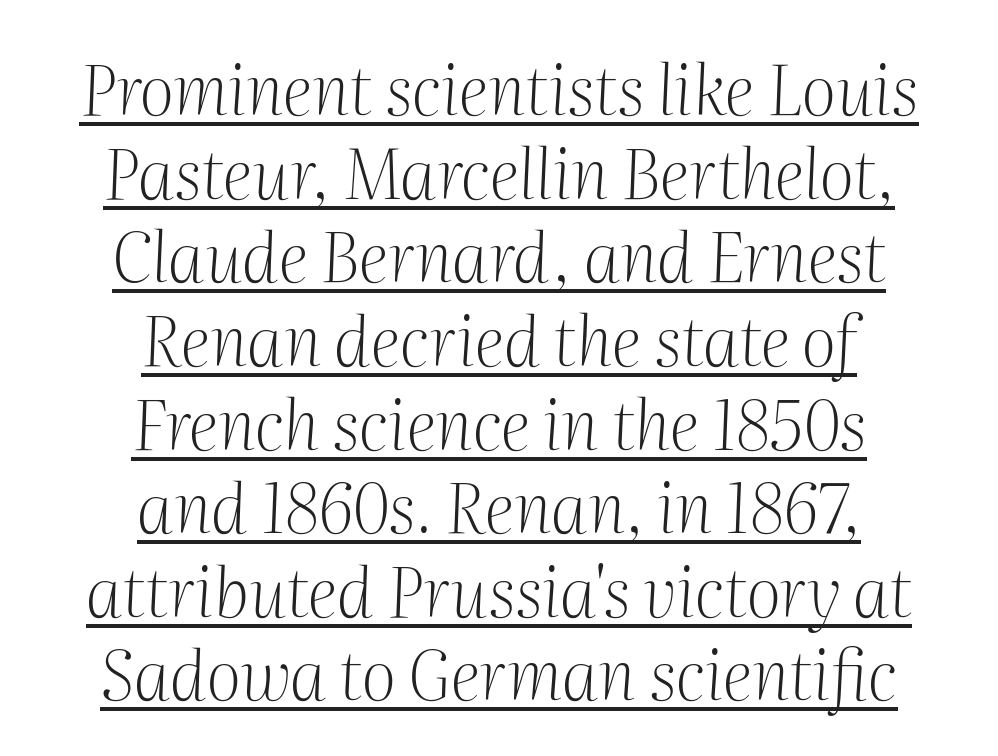
Q: Is the text bold? A: No.
Q: Is the text italic (slanted)? A: Yes, it leans right by about 2 degrees.
Q: Is the typeface a serif or a sans-serif typeface? A: Serif.
Q: Is the text underlined? A: Yes.
Q: How is the paragraph aligned? A: Centered.
Q: Is the spacing between letters normal or unusually wide? A: Normal.
Q: Width (condensed, normal, or wide)? A: Normal.
Q: Stroke contrast? A: Medium.
Q: x-height? A: Medium.
Q: Monospaced? A: No.
